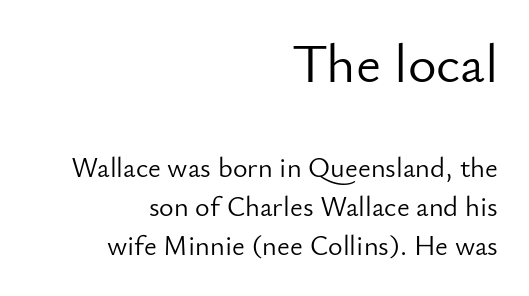
These lines stack with their right ends in a neat column. The upper block of text is set noticeably larger than the block beneath it. Unlike italic type, these characters show no tilt at all. Nothing unusual about the tracking: characters are spaced as the font intends. Has an underline been added? It has not. Weight: not bold — regular or lighter.
